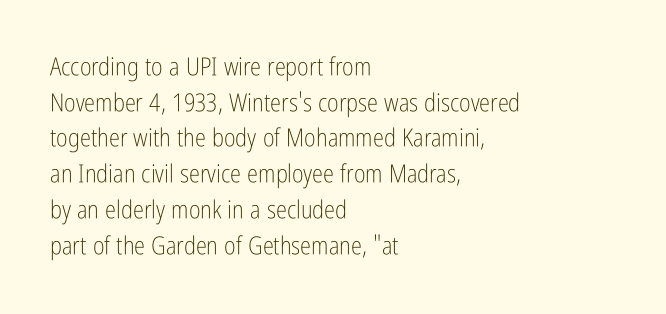
Q: Is the text bold? A: No.
Q: Is the text italic (slanted)? A: No, it is upright.
Q: Is the text underlined? A: No.
Q: How is the paragraph aligned? A: Left-aligned.
Q: Is the spacing between letters normal or unusually wide? A: Normal.
Q: Is the spacing between lines tight, normal or loose? A: Normal.
